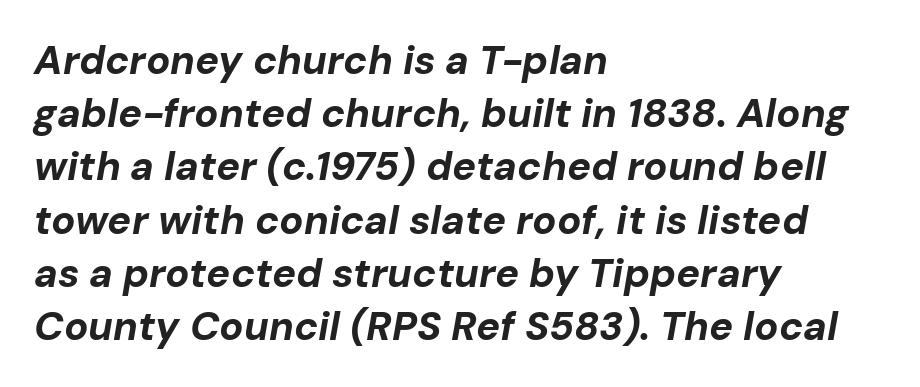
In terms of weight, the rendering is a true, heavy bold. These lines sit exactly where default settings would place them. Each letter keeps its own natural width here, so spacing adapts to shape. The type is set solid horizontally, with unmodified tracking. Where is the straight margin? On the left.
